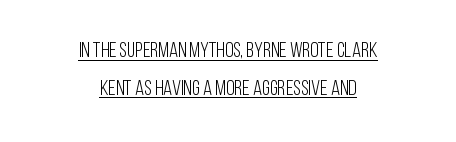
Q: Is the text bold? A: No.
Q: Is the text italic (slanted)? A: No, it is upright.
Q: Is the text underlined? A: Yes.
Q: How is the paragraph aligned? A: Centered.
Q: Is the spacing between letters normal or unusually wide? A: Normal.
